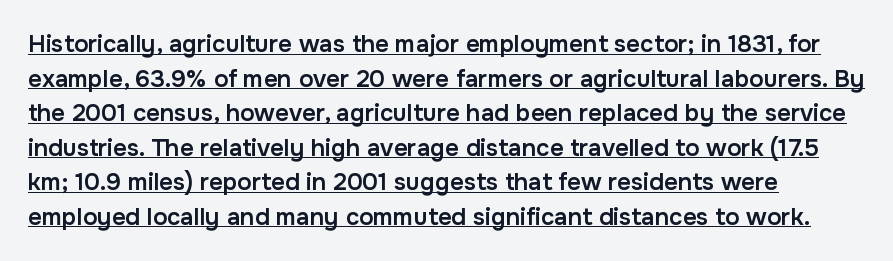
The image shows 24 px text type, upright; set left-aligned, normal line spacing (1.44x), normal letter spacing, underlined.
